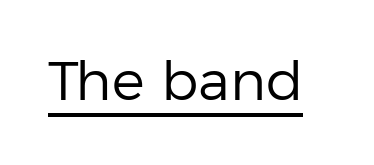
The image shows 55 px regular-weight sans-serif type, upright; set normal letter spacing, underlined; low stroke contrast and a medium x-height.
